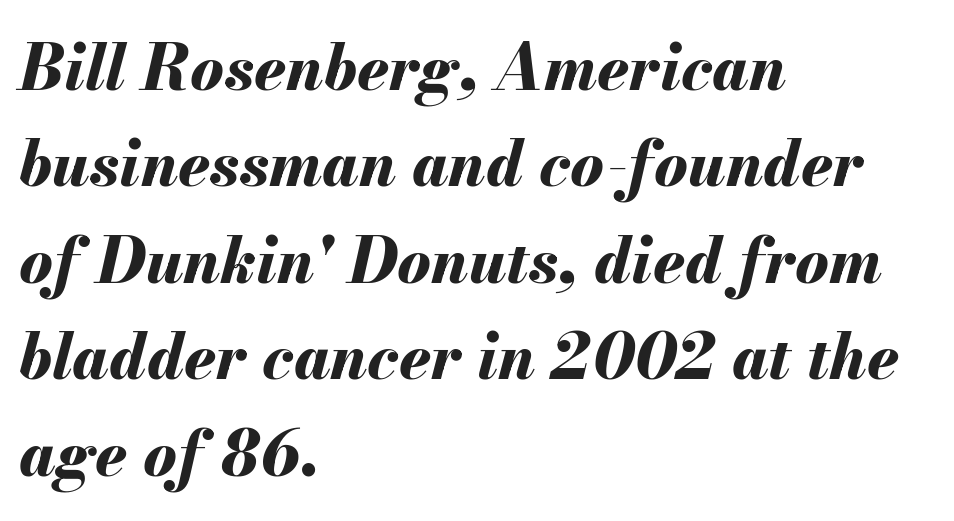
The image shows 63 px bold type, italic (leaning right); set left-aligned, normal line spacing (1.53x), normal letter spacing, not underlined; medium stroke contrast and a small x-height.
